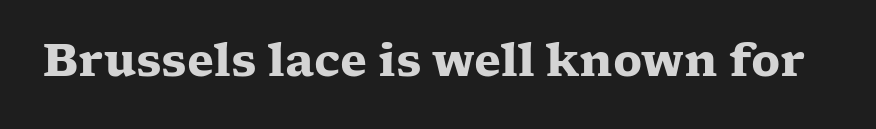
{"serif": "yes", "italic": "no", "bold": "yes", "weight": "heavy", "width": "wide", "stroke_contrast": "low", "x_height": "medium", "monospaced": "no", "underline": "no", "letter_spacing": "normal", "letter_spacing_em": 0.0, "glyph_px": 44}
